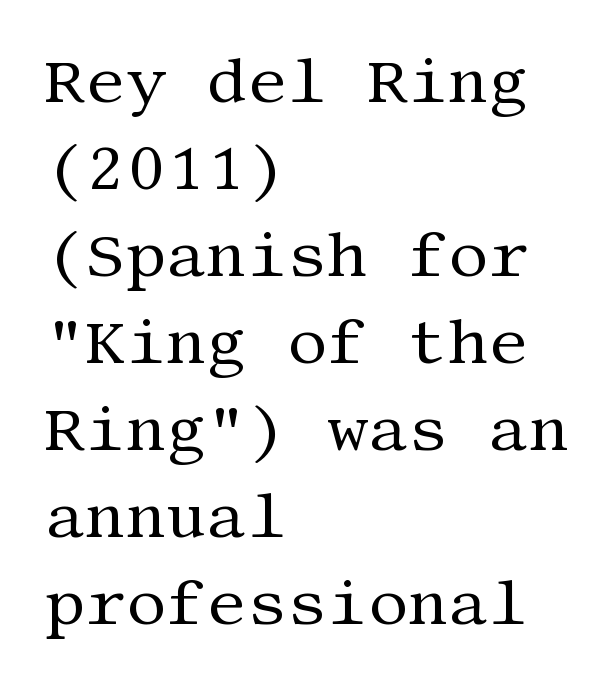
{"serif": "yes", "italic": "no", "bold": "no", "weight": "regular", "width": "normal", "stroke_contrast": "medium", "x_height": "large", "underline": "no", "align": "left", "line_spacing": "normal", "line_spacing_ratio": 1.38, "letter_spacing": "normal", "letter_spacing_em": 0.0, "glyph_px": 63}
